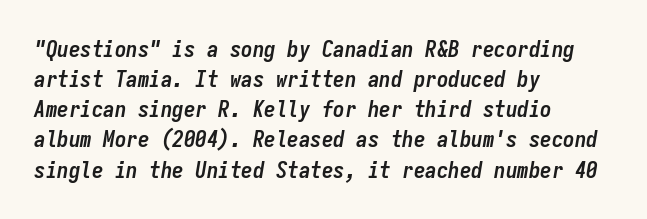
Has an underline been added? It has not. This sample uses plain, unmodified letter spacing. Notice how the passage keeps a crisp vertical edge on the left only. Heavy, bold letterforms. Yep, that's italic — everything's leaning. Normally led — the rows are evenly, conventionally spaced.
